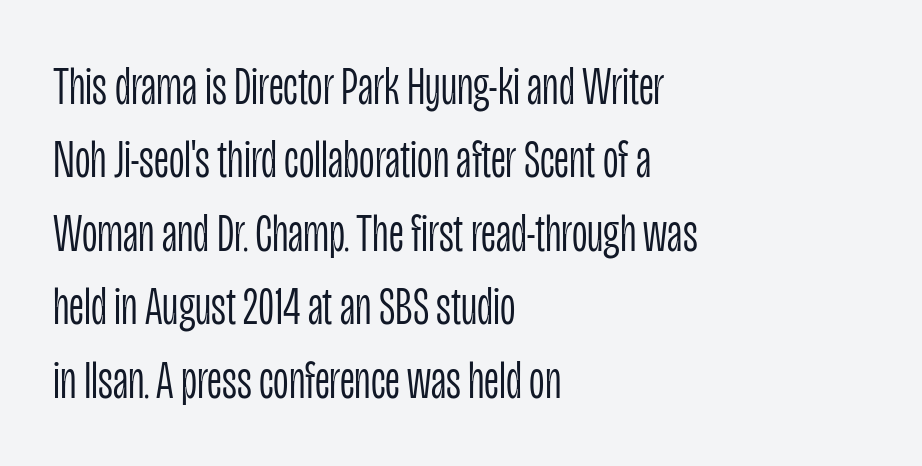
{"serif": "no", "italic": "no", "bold": "no", "weight": "light", "width": "condensed", "stroke_contrast": "low", "x_height": "large", "monospaced": "no", "underline": "no", "align": "left", "line_spacing": "normal", "line_spacing_ratio": 1.36, "letter_spacing": "normal", "letter_spacing_em": 0.0, "glyph_px": 54}
